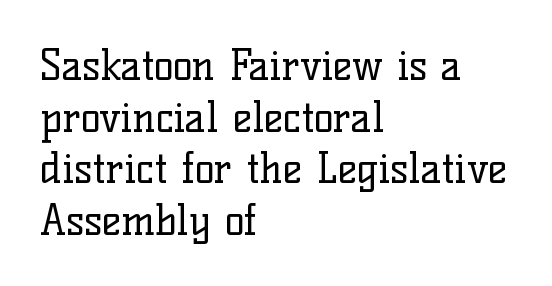
Q: Is the text bold? A: No.
Q: Is the text italic (slanted)? A: No, it is upright.
Q: Is the typeface a serif or a sans-serif typeface? A: Serif.
Q: Is the text underlined? A: No.
Q: How is the paragraph aligned? A: Left-aligned.
Q: Is the spacing between letters normal or unusually wide? A: Normal.
Q: Is the spacing between lines tight, normal or loose? A: Normal.
Q: Width (condensed, normal, or wide)? A: Normal.
Q: Stroke contrast? A: Low.
Q: x-height? A: Medium.
Q: Monospaced? A: No.
